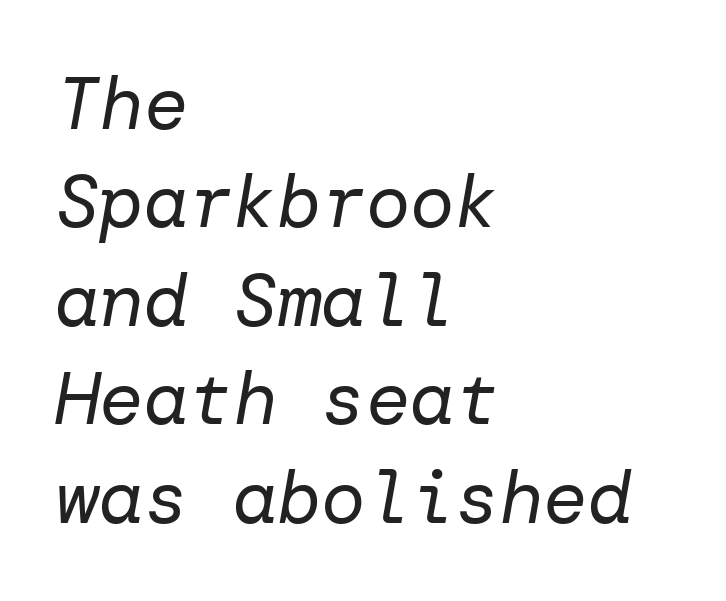
{"italic": "yes", "lean": "right", "slant_degrees": 10, "bold": "no", "weight": "regular", "width": "normal", "stroke_contrast": "low", "x_height": "medium", "underline": "no", "align": "left", "line_spacing": "normal", "line_spacing_ratio": 1.33, "letter_spacing": "normal", "letter_spacing_em": 0.0, "glyph_px": 74}
